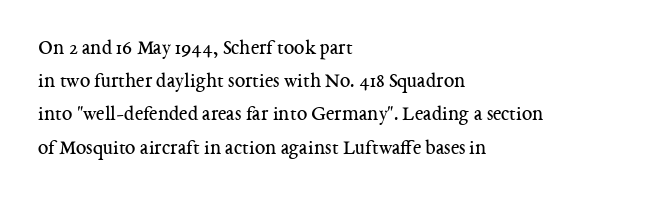
{"italic": "no", "bold": "no", "underline": "no", "align": "left", "line_spacing": "normal", "line_spacing_ratio": 1.58, "letter_spacing": "normal", "letter_spacing_em": 0.0, "glyph_px": 21}
